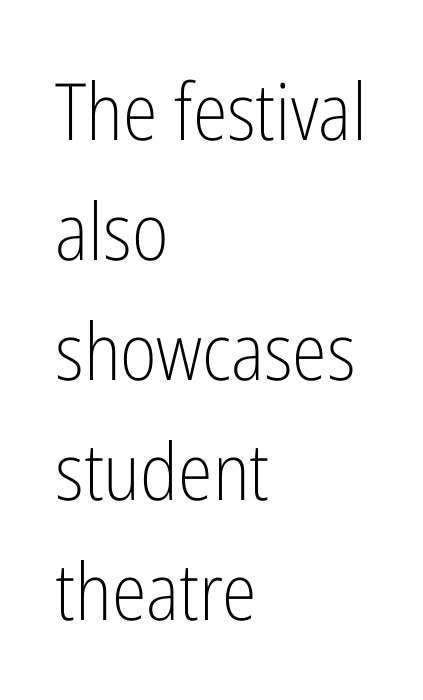
Q: Is the text bold? A: No.
Q: Is the text italic (slanted)? A: No, it is upright.
Q: Is the typeface a serif or a sans-serif typeface? A: Sans-serif.
Q: Is the text underlined? A: No.
Q: How is the paragraph aligned? A: Left-aligned.
Q: Is the spacing between letters normal or unusually wide? A: Normal.
Q: Is the spacing between lines tight, normal or loose? A: Normal.
Q: Width (condensed, normal, or wide)? A: Condensed.
Q: Stroke contrast? A: Low.
Q: x-height? A: Medium.
Q: Monospaced? A: No.
